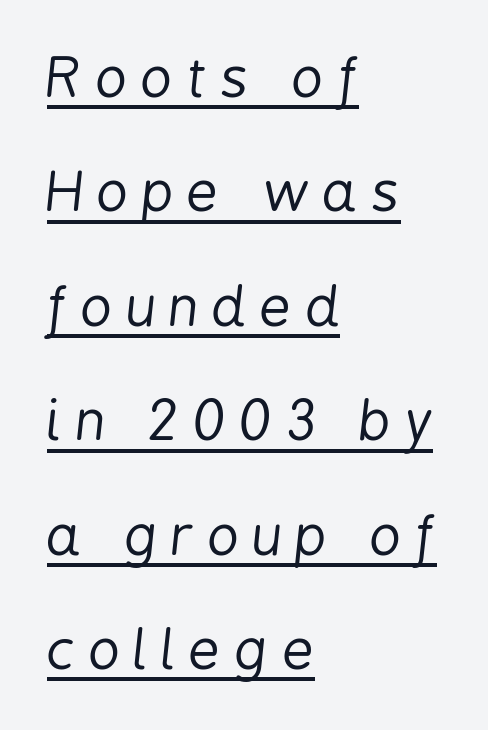
{"italic": "yes", "lean": "right", "slant_degrees": 6, "bold": "no", "weight": "regular", "width": "condensed", "stroke_contrast": "low", "x_height": "medium", "monospaced": "no", "underline": "yes", "align": "left", "line_spacing": "loose", "line_spacing_ratio": 2.08, "letter_spacing": "wide", "letter_spacing_em": 0.25, "glyph_px": 55}
